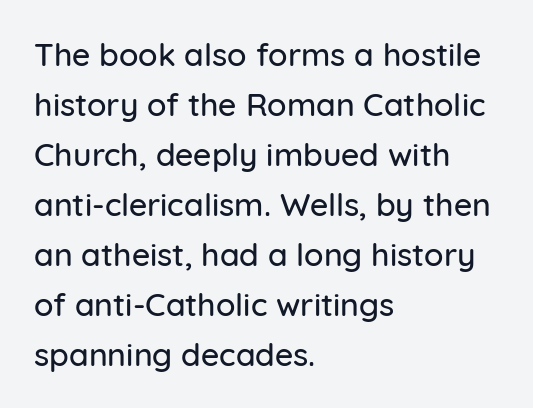
Q: Is the text italic (slanted)? A: No, it is upright.
Q: Is the typeface a serif or a sans-serif typeface? A: Sans-serif.
Q: Is the text underlined? A: No.
Q: How is the paragraph aligned? A: Left-aligned.
Q: Is the spacing between letters normal or unusually wide? A: Normal.
Q: Is the spacing between lines tight, normal or loose? A: Normal.
Q: Width (condensed, normal, or wide)? A: Normal.
Q: Stroke contrast? A: Low.
Q: x-height? A: Medium.
Q: Monospaced? A: No.
